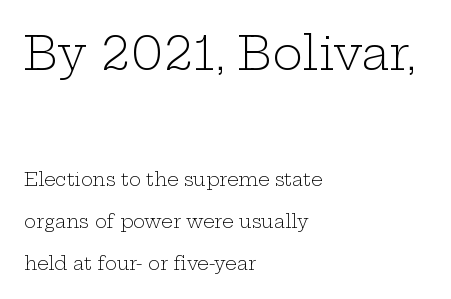
Q: Is the text bold? A: No.
Q: Is the text italic (slanted)? A: No, it is upright.
Q: Is the typeface a serif or a sans-serif typeface? A: Serif.
Q: Is the text underlined? A: No.
Q: How is the paragraph aligned? A: Left-aligned.
Q: Is the spacing between letters normal or unusually wide? A: Normal.
Q: Is the spacing between lines tight, normal or loose? A: Loose.
Q: Which block of text is set in a larger size, the first (top) or the second (bottom)? A: The first (top) one.
Q: Width (condensed, normal, or wide)? A: Wide.
Q: Stroke contrast? A: Low.
Q: x-height? A: Medium.
Q: Monospaced? A: No.
